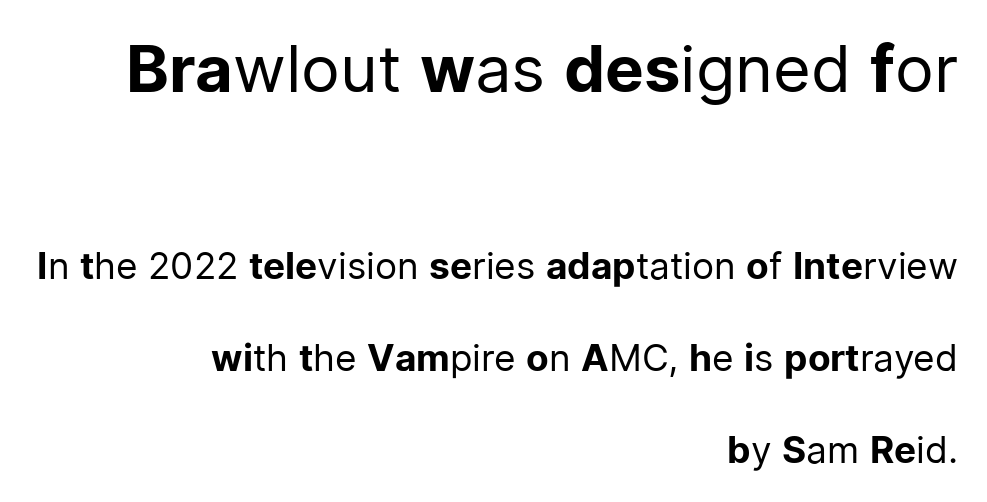
Counters stay open thanks to moderate or lighter strokes. A clean baseline with only descenders dipping below it. Short and long lines alike share a common ending point at right. Between one letter and the next there's only the usual sliver of space. Larger block? The one above; the one below is distinctly smaller. Posture: upright roman.
